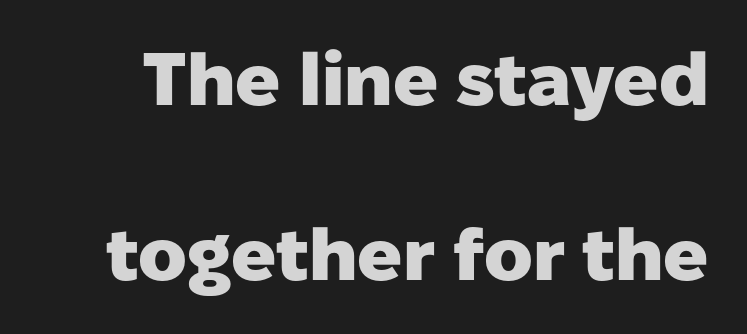
Rule under the text: the space is simply empty. A typesetter would call this proportional, since set widths differ per character. How are the letters spaced? Ordinarily, with no added tracking. The letters carry no serifs — their stems end cleanly without finishing strokes. Nope, not italic — everything's standing straight. A typesetter would call this leading open, well beyond the default.
